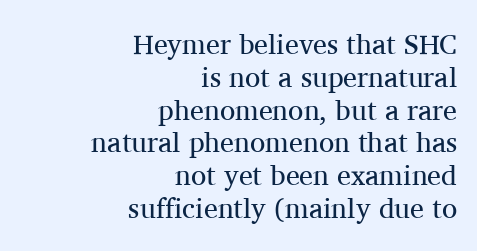
You can tell from the footed stems that serif type was used. Posture: straight, roman, zero tilt. The passage shown is not bold in any degree. You could call the tracking neutral — neither tight nor loose.
